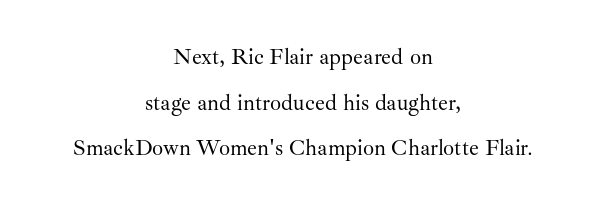
{"italic": "no", "bold": "no", "underline": "no", "align": "center", "line_spacing": "loose", "line_spacing_ratio": 2.07, "letter_spacing": "normal", "letter_spacing_em": 0.0, "glyph_px": 22}
